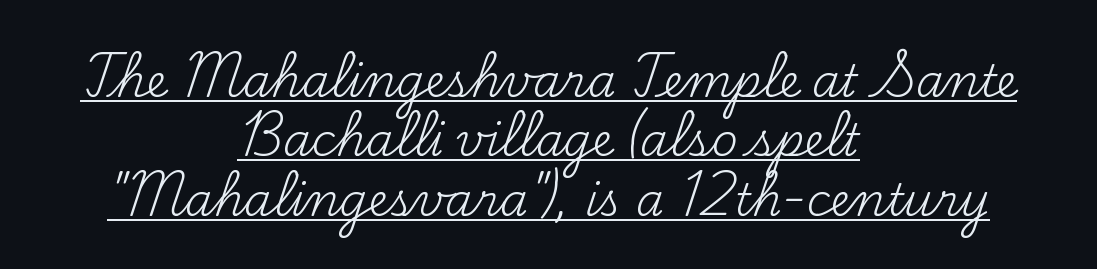
Each line is balanced around a shared central axis. These characters rest on top of a visible drawn line. Tracking here is standard; glyphs follow each other at the usual distance.
